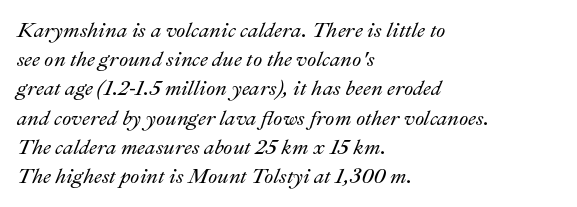
{"italic": "yes", "lean": "right", "slant_degrees": 22, "underline": "no", "align": "left", "line_spacing": "normal", "line_spacing_ratio": 1.39, "letter_spacing": "normal", "letter_spacing_em": 0.0, "glyph_px": 21}
